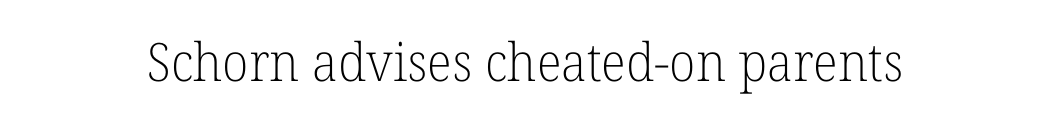
Rule under the text: the space is simply empty. Letter spacing: default. The characters are drawn with everyday or finer stroke widths. The letters advance in unequal steps, a hallmark of proportional type. Does the lettering tilt? It doesn't — this is upright. Serif or sans? Serif — the stroke terminals have little feet.
